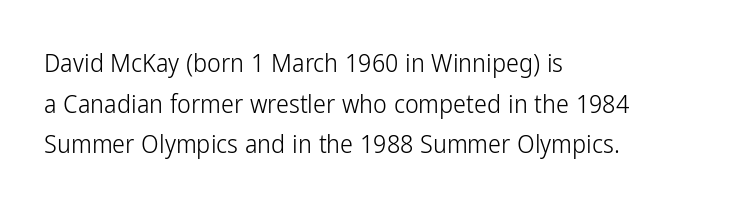
The image shows 26 px text type, upright; set left-aligned, normal line spacing (1.56x), normal letter spacing, not underlined.
